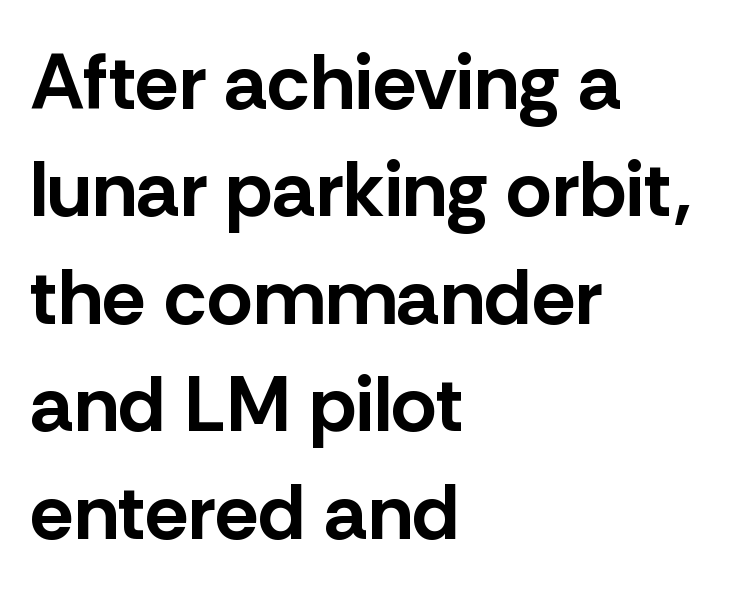
If you measured baseline to baseline, you'd find a middling distance. Rule under the text: the space is simply empty. These lines were composed using upright roman letters. The setting favours the left margin, as ordinary paragraphs usually do. Looks like regular typesetting: each glyph gets only the width it needs.
